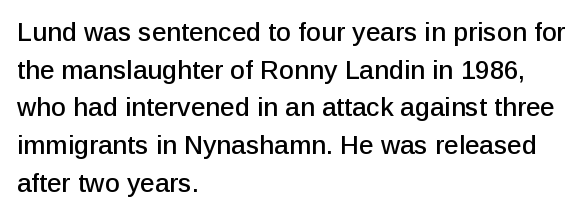
{"italic": "no", "underline": "no", "align": "left", "line_spacing": "normal", "line_spacing_ratio": 1.45, "letter_spacing": "normal", "letter_spacing_em": 0.0, "glyph_px": 26}
